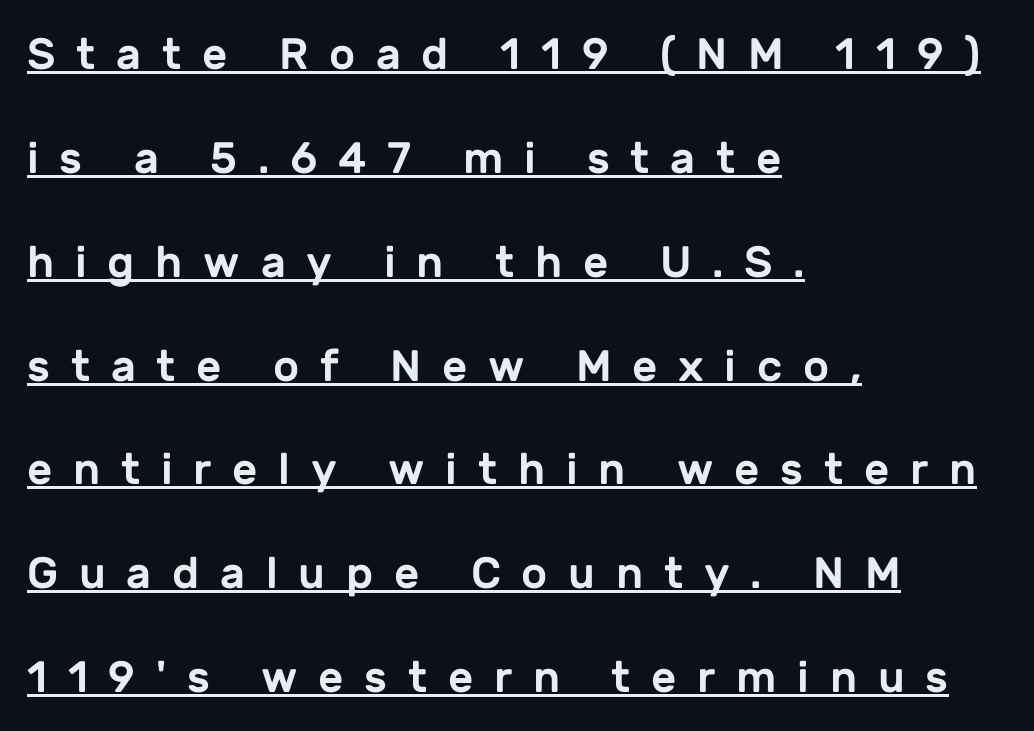
Posture: vertical. Horizontal alignment here is leftward, the default for most running prose. Proportional: the letters do not fall into vertical columns. The glyphs in this specimen are sans serif. Baseline-to-baseline distance is far greater than the letter height.
